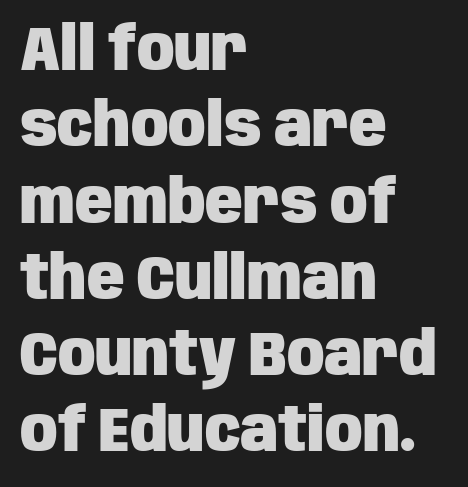
{"serif": "no", "italic": "no", "bold": "yes", "weight": "heavy", "width": "condensed", "stroke_contrast": "low", "x_height": "large", "monospaced": "no", "underline": "no", "align": "left", "line_spacing_ratio": 1.23, "letter_spacing": "normal", "letter_spacing_em": 0.0, "glyph_px": 62}
